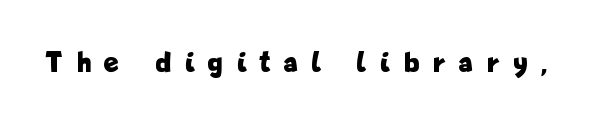
{"serif": "no", "italic": "no", "bold": "yes", "weight": "bold", "width": "condensed", "stroke_contrast": "low", "x_height": "medium", "monospaced": "no", "underline": "no", "letter_spacing": "wide", "letter_spacing_em": 0.49, "glyph_px": 30}
